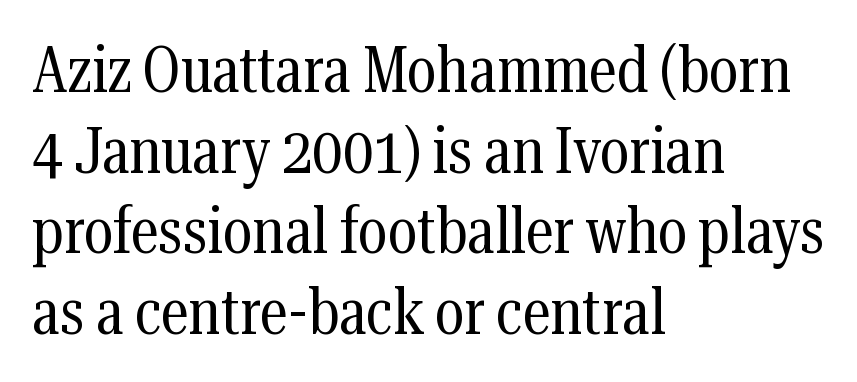
Examine the stroke ends and you'll spot serifs. Notice how descenders clear the ascenders below comfortably — that's standard leading. Each stroke keeps to a modest, everyday thickness or less. Compared with typical body copy, the letter spacing here is the same. The type sits square on the baseline with zero lean. Note the varied advance widths — an 'i' is clearly narrower than an 'm'.
